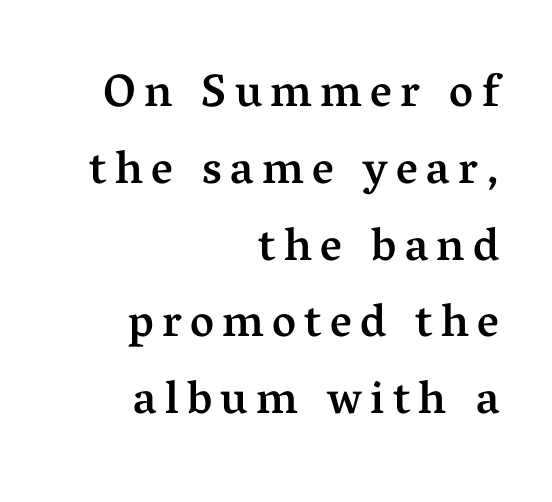
Q: Is the text bold? A: Semi-bold.
Q: Is the text italic (slanted)? A: No, it is upright.
Q: Is the typeface a serif or a sans-serif typeface? A: Serif.
Q: Is the text underlined? A: No.
Q: How is the paragraph aligned? A: Right-aligned.
Q: Is the spacing between lines tight, normal or loose? A: Normal.
Q: Width (condensed, normal, or wide)? A: Normal.
Q: Stroke contrast? A: Medium.
Q: x-height? A: Medium.
Q: Monospaced? A: No.
